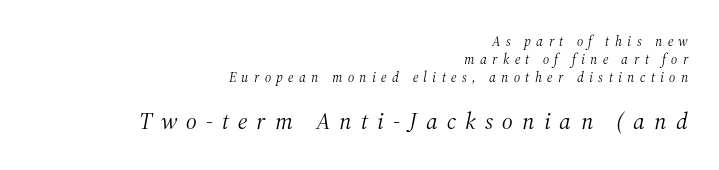
Size hierarchy here favors the trailing block over the leading one. The leading is moderate, giving the passage an even texture. Compared with a flush-left layout, this one pins lines to the opposite, right side. The tracking jumps out immediately: characters are airy and widely separated.
